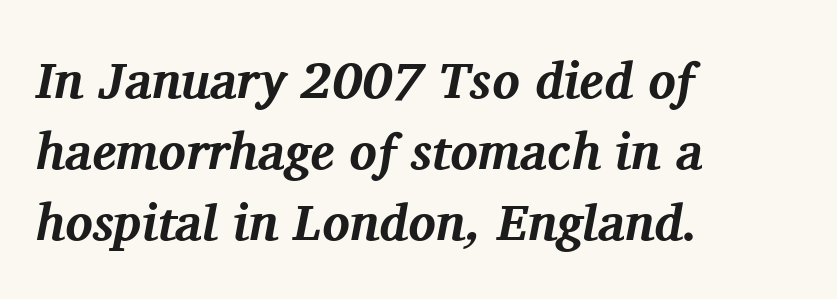
{"serif": "yes", "italic": "yes", "lean": "right", "slant_degrees": 11, "bold": "yes", "weight": "bold", "width": "normal", "stroke_contrast": "medium", "x_height": "medium", "monospaced": "no", "underline": "no", "align": "left", "line_spacing": "normal", "line_spacing_ratio": 1.39, "letter_spacing": "normal", "letter_spacing_em": 0.0, "glyph_px": 51}
